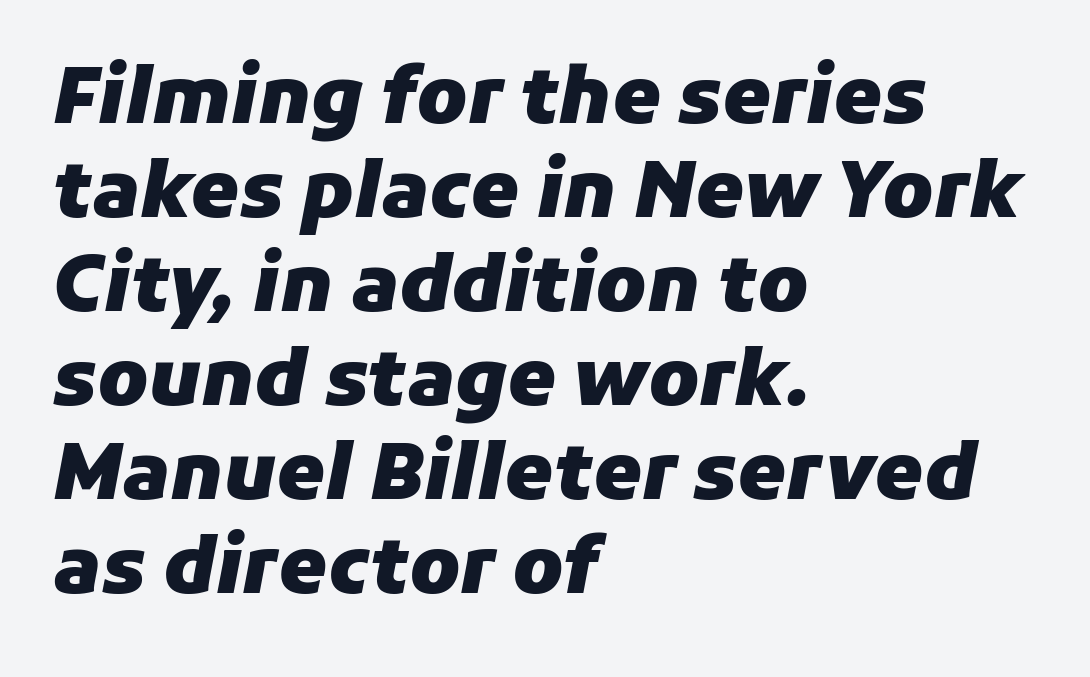
Q: Is the text bold? A: Yes.
Q: Is the text italic (slanted)? A: Yes, it leans right by about 11 degrees.
Q: Is the text underlined? A: No.
Q: How is the paragraph aligned? A: Left-aligned.
Q: Is the spacing between letters normal or unusually wide? A: Normal.
Q: Width (condensed, normal, or wide)? A: Normal.
Q: Stroke contrast? A: Low.
Q: x-height? A: Medium.
Q: Monospaced? A: No.
